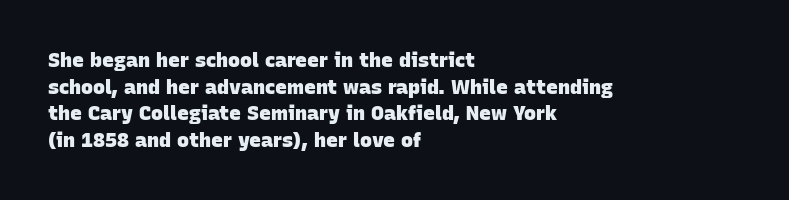
The image shows 20 px bold type; set left-aligned, normal line spacing (1.33x), normal letter spacing, not underlined.
